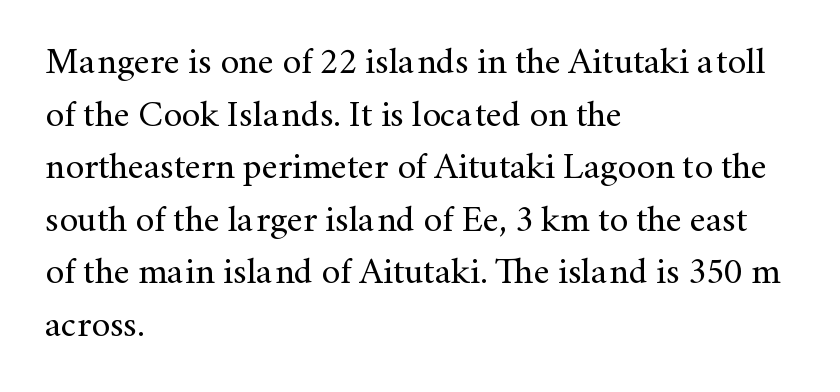
{"serif": "yes", "italic": "no", "bold": "no", "weight": "regular", "width": "normal", "stroke_contrast": "medium", "x_height": "small", "monospaced": "no", "underline": "no", "align": "left", "line_spacing": "normal", "line_spacing_ratio": 1.42, "letter_spacing": "normal", "letter_spacing_em": 0.0, "glyph_px": 37}
